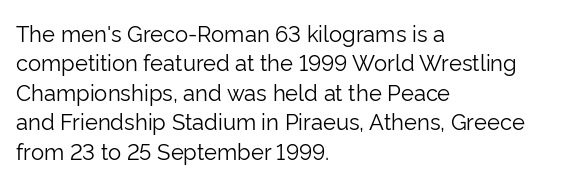
The image shows 22 px text type, upright; set left-aligned, normal line spacing (1.34x), normal letter spacing, not underlined.
